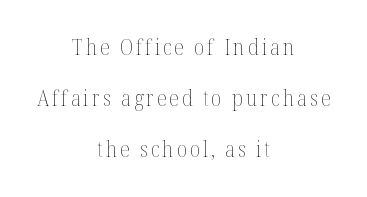
The lines are spread far apart with generous leading. The space directly below the letters is spotless. Nope, not italic — everything's standing straight. The lines in this sample share a center point and differ in where they start and stop.
